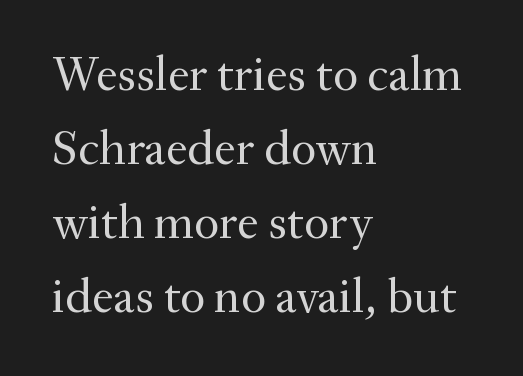
Q: Is the text bold? A: No.
Q: Is the text italic (slanted)? A: No, it is upright.
Q: Is the typeface a serif or a sans-serif typeface? A: Serif.
Q: Is the text underlined? A: No.
Q: How is the paragraph aligned? A: Left-aligned.
Q: Is the spacing between letters normal or unusually wide? A: Normal.
Q: Is the spacing between lines tight, normal or loose? A: Normal.
Q: Width (condensed, normal, or wide)? A: Normal.
Q: Stroke contrast? A: Medium.
Q: x-height? A: Small.
Q: Monospaced? A: No.
